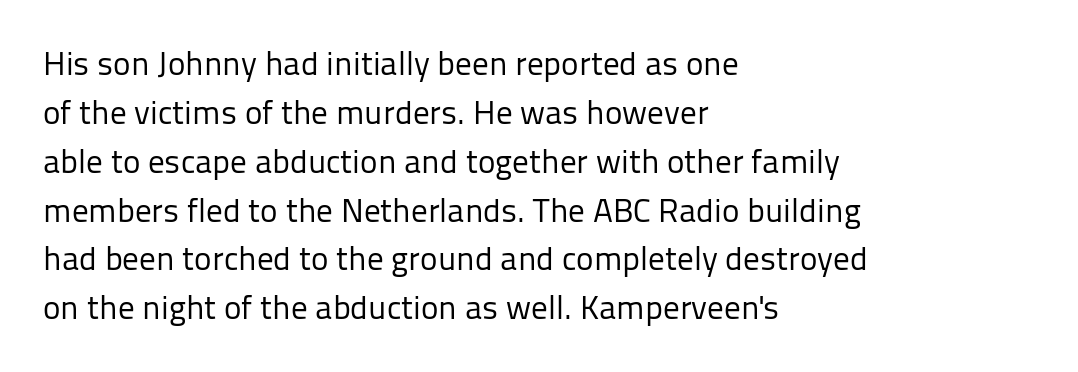
{"serif": "no", "italic": "no", "bold": "no", "weight": "regular", "width": "normal", "stroke_contrast": "low", "x_height": "medium", "monospaced": "no", "underline": "no", "align": "left", "line_spacing": "normal", "line_spacing_ratio": 1.48, "letter_spacing": "normal", "letter_spacing_em": 0.0, "glyph_px": 33}
